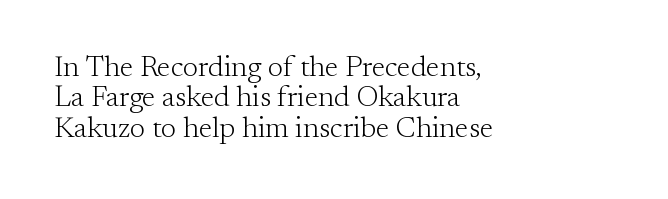
{"serif": "yes", "italic": "no", "bold": "no", "weight": "light", "width": "normal", "stroke_contrast": "medium", "x_height": "small", "monospaced": "no", "underline": "no", "align": "left", "line_spacing": "tight", "line_spacing_ratio": 1.05, "letter_spacing": "normal", "letter_spacing_em": 0.0, "glyph_px": 29}
